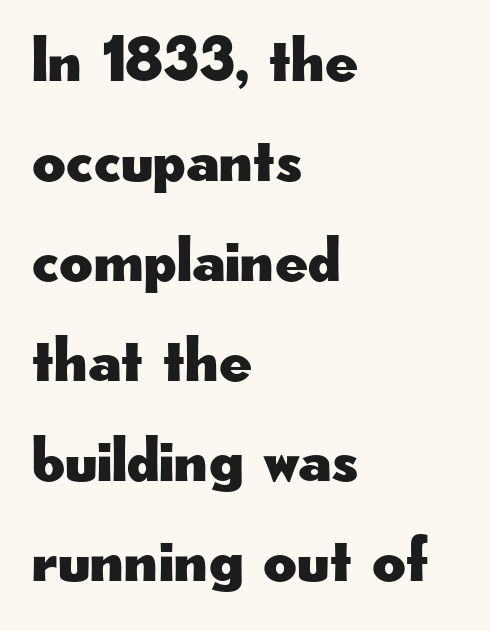
{"serif": "no", "italic": "no", "width": "wide", "stroke_contrast": "low", "x_height": "small", "monospaced": "no", "underline": "no", "align": "left", "line_spacing": "normal", "line_spacing_ratio": 1.54, "letter_spacing": "normal", "letter_spacing_em": 0.0, "glyph_px": 65}
